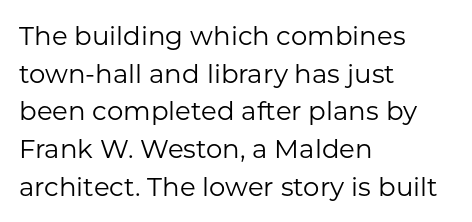
This sample is left-justified, so line endings fall wherever the words run out. Short note: letters normally spaced. These lines were composed using upright roman letters. Nothing heavy about these letters — not bold at all. The glyphs are unaccompanied by any horizontal stroke below them. Quick note: interline space is typical.
